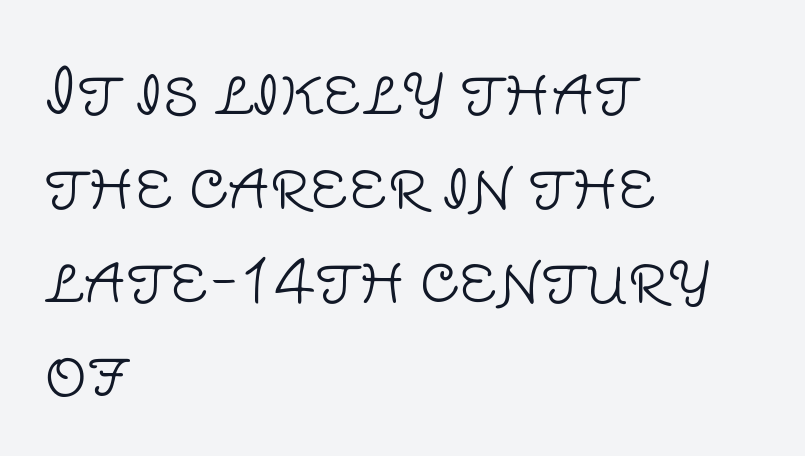
Check where the strokes stop: nothing finishes them off — pure sans. Do the characters align in a grid? No, the font is proportional. Notice how the passage keeps a crisp vertical edge on the left only. The space between consecutive lines is moderate. Weight: not bold — regular or lighter.
